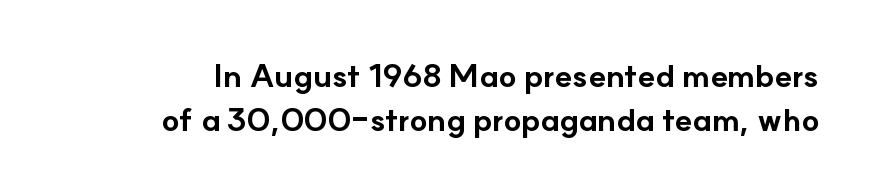
The image shows 32 px bold sans-serif type, upright; set normal line spacing (1.37x), normal letter spacing, not underlined; low stroke contrast and a small x-height.
